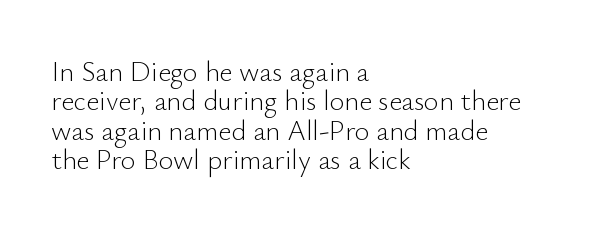
Just letters on the line, the space beneath them empty. This rendering leaves character spacing at its baseline value. The face used here is a sans, in the tradition of grotesques and geometrics. Alignment: flush left.
